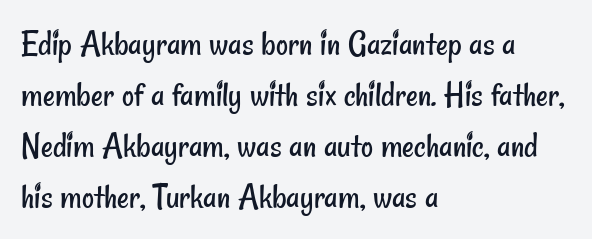
The tracking reads as untouched default to a designer's eye. Serifs: no, the terminals of the letterforms are clean. The rows are spaced the way most documents space them. This sample has the flowing, uneven cadence of proportional lettering. Heaviness? Minimal to ordinary, like unemphasized prose.
